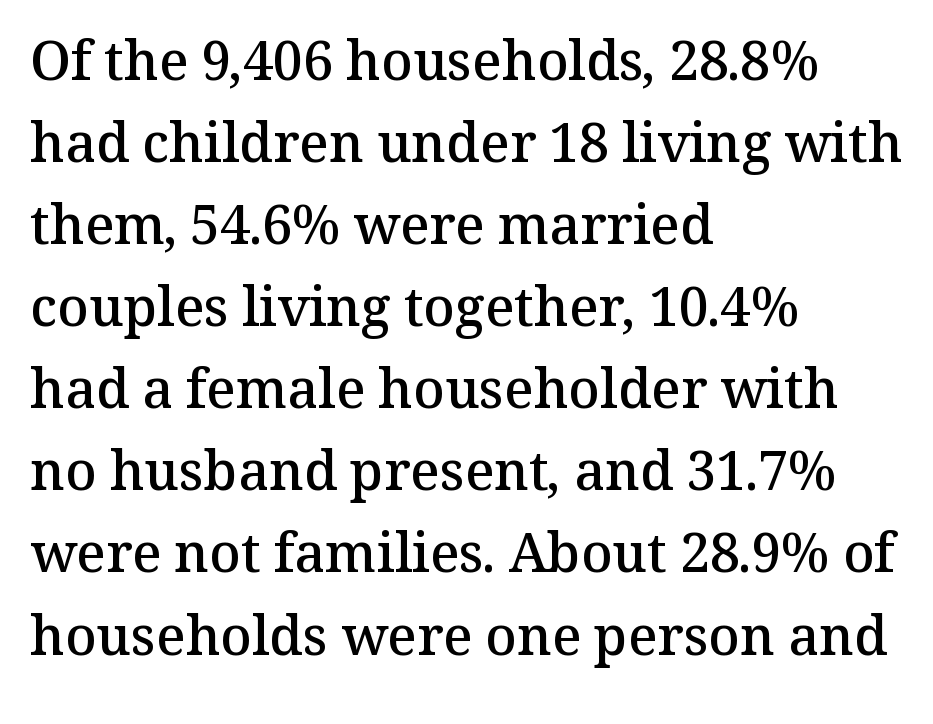
Q: Is the text bold? A: Semi-bold.
Q: Is the text italic (slanted)? A: No, it is upright.
Q: Is the typeface a serif or a sans-serif typeface? A: Serif.
Q: Is the text underlined? A: No.
Q: How is the paragraph aligned? A: Left-aligned.
Q: Is the spacing between letters normal or unusually wide? A: Normal.
Q: Is the spacing between lines tight, normal or loose? A: Normal.
Q: Width (condensed, normal, or wide)? A: Normal.
Q: Stroke contrast? A: Medium.
Q: x-height? A: Medium.
Q: Monospaced? A: No.
